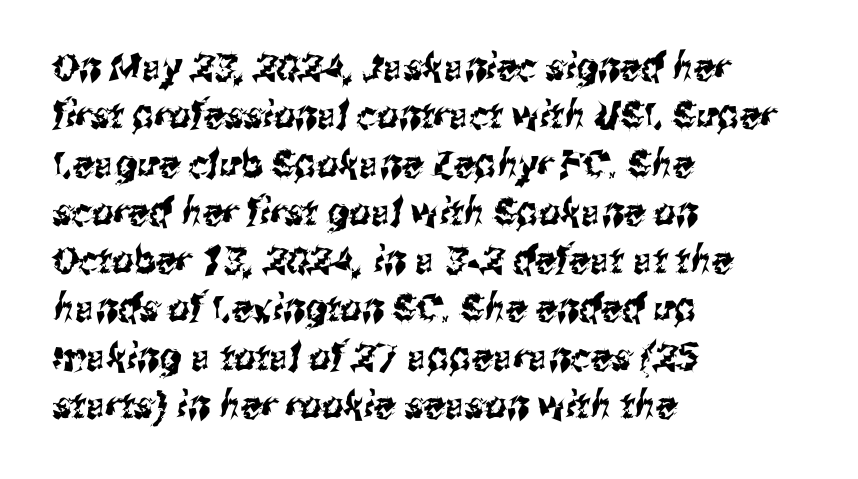
The image shows 38 px condensed sans-serif type; set left-aligned, normal line spacing (1.27x), normal letter spacing, not underlined; medium stroke contrast and a medium x-height.
